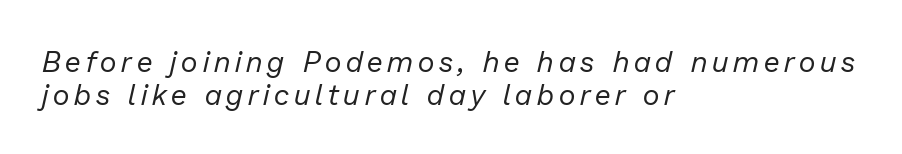
{"italic": "yes", "lean": "right", "slant_degrees": 13, "bold": "no", "weight": "regular", "width": "normal", "stroke_contrast": "low", "x_height": "medium", "monospaced": "no", "underline": "no", "align": "left", "line_spacing": "tight", "line_spacing_ratio": 1.13, "glyph_px": 29}
